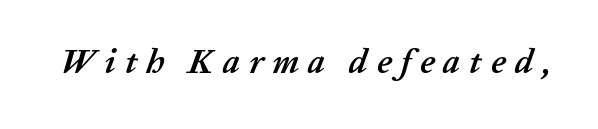
{"italic": "yes", "lean": "right", "slant_degrees": 20, "bold": "yes", "weight": "semibold", "width": "normal", "stroke_contrast": "low", "x_height": "medium", "monospaced": "no", "underline": "no", "letter_spacing": "wide", "letter_spacing_em": 0.26, "glyph_px": 34}
